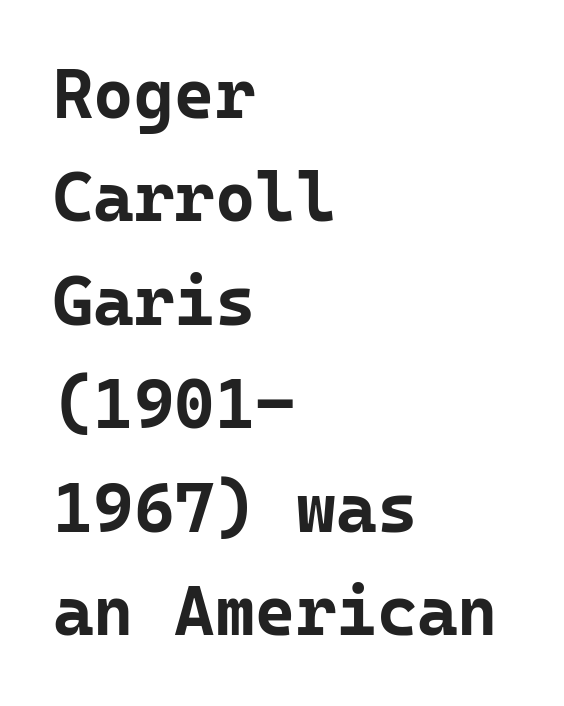
{"serif": "no", "italic": "no", "bold": "yes", "weight": "bold", "width": "normal", "stroke_contrast": "low", "x_height": "medium", "monospaced": "yes", "underline": "no", "align": "left", "line_spacing": "normal", "line_spacing_ratio": 1.5, "letter_spacing": "normal", "letter_spacing_em": 0.0, "glyph_px": 69}
